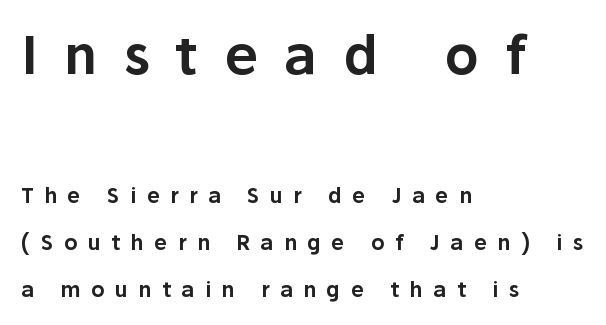
Q: Is the text italic (slanted)? A: No, it is upright.
Q: Is the typeface a serif or a sans-serif typeface? A: Sans-serif.
Q: Is the text underlined? A: No.
Q: How is the paragraph aligned? A: Left-aligned.
Q: Is the spacing between letters normal or unusually wide? A: Unusually wide.
Q: Is the spacing between lines tight, normal or loose? A: Loose.
Q: Which block of text is set in a larger size, the first (top) or the second (bottom)? A: The first (top) one.
Q: Width (condensed, normal, or wide)? A: Normal.
Q: Stroke contrast? A: Low.
Q: x-height? A: Medium.
Q: Monospaced? A: No.
